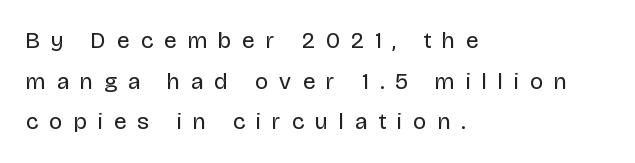
{"italic": "no", "bold": "no", "underline": "no", "align": "left", "line_spacing_ratio": 1.77, "letter_spacing": "wide", "letter_spacing_em": 0.49, "glyph_px": 23}
